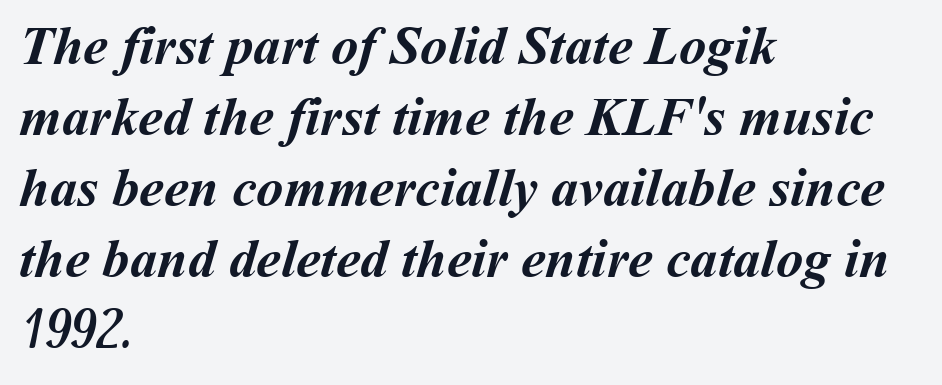
Bold? Absolutely — the strokes are thick and heavy. Successive baselines arrive at the customary interval. Default kerning and tracking; the words read as compact shapes. The face used here is proportionally spaced, like ordinary book or web type. Underlining? Definitely not there. Where is the straight margin? On the left.
